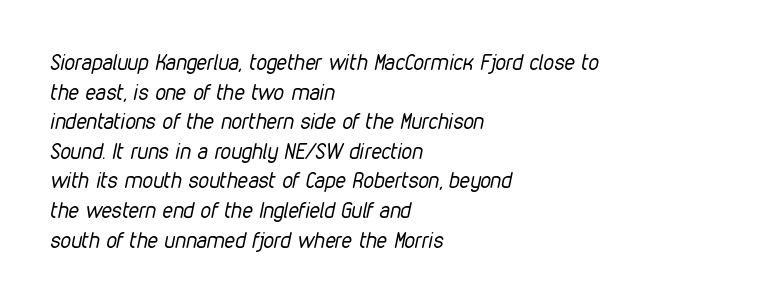
{"italic": "yes", "lean": "right", "slant_degrees": 12, "bold": "no", "underline": "no", "align": "left", "line_spacing": "normal", "line_spacing_ratio": 1.41, "letter_spacing": "normal", "letter_spacing_em": 0.0, "glyph_px": 21}
